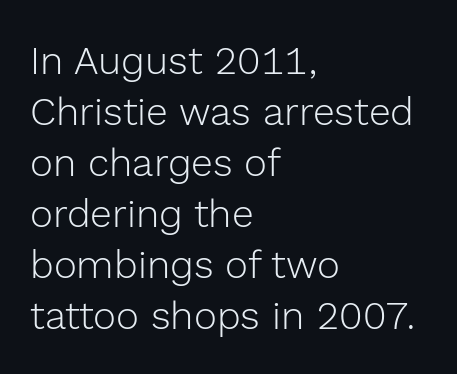
The image shows 39 px light sans-serif type, upright; set left-aligned, normal line spacing (1.31x), normal letter spacing, not underlined; a medium x-height.
